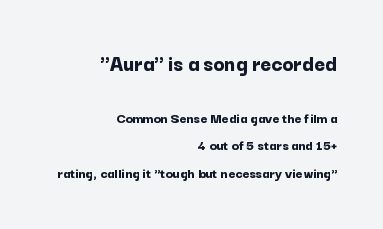
The image shows 23 px bold type, upright; set right-aligned, line spacing 1.84x, normal letter spacing, not underlined; the first (top) block is 1.53x larger.
